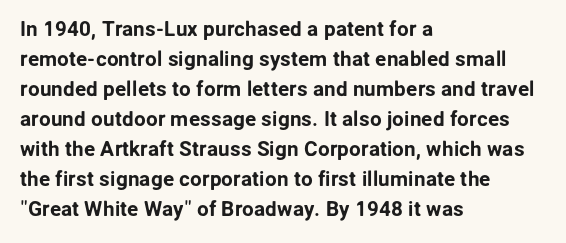
The gaps between neighbouring characters are ordinary and unremarkable. This rendering uses left alignment, leaving the right contour irregular. Horizontal bands of white between lines are of average thickness. The strip under each line holds only bare page. It's the straight-up-and-down kind of type.
